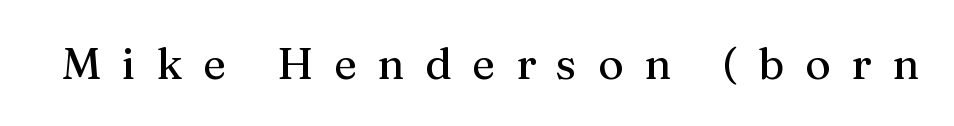
{"serif": "yes", "italic": "no", "width": "normal", "stroke_contrast": "medium", "x_height": "medium", "monospaced": "no", "underline": "no", "letter_spacing": "wide", "letter_spacing_em": 0.47, "glyph_px": 44}
